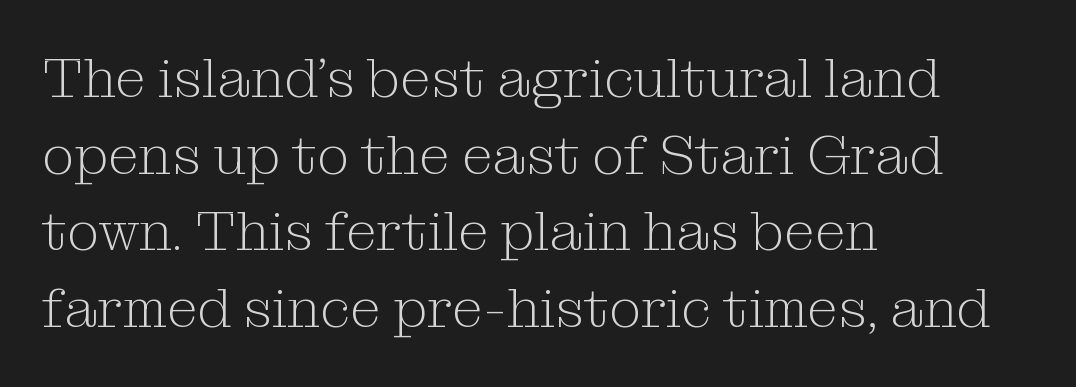
You can tell from the footed stems that serif type was used. The designer left line spacing at the default. Spacing verdict: proportional, widths tailored to each character. Compared with a typical body face, this is equally light or lighter still.
